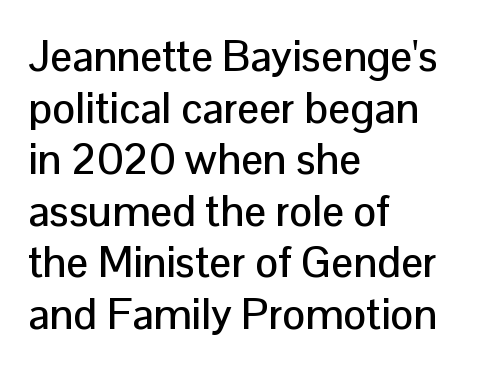
Casual observation: everything's shoved over to the left. The passage shown is typed in a proportional face where columns would drift. Any mark beneath the type? The region is blank. Type style note: lacks serifs. Posture: upright roman.
